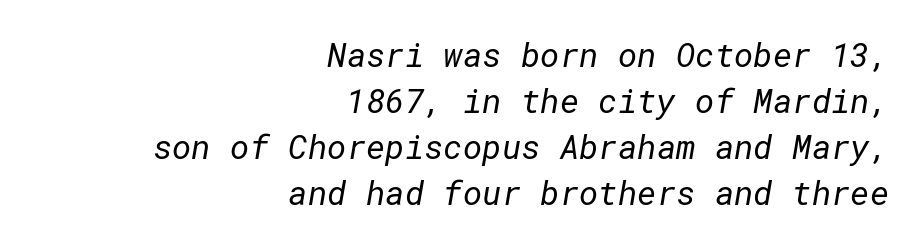
The image shows 33 px regular-weight sans-serif type; set right-aligned, normal line spacing (1.39x), normal letter spacing, not underlined; low stroke contrast and a medium x-height.
